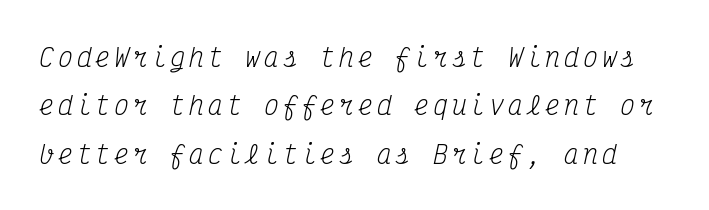
The image shows 25 px text type, italic (leaning right); set loose line spacing (1.94x), not underlined.
